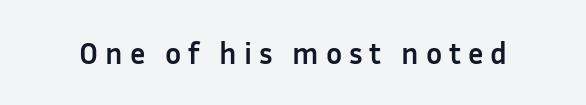
{"serif": "no", "italic": "no", "bold": "yes", "weight": "semibold", "width": "normal", "stroke_contrast": "low", "x_height": "medium", "monospaced": "no", "underline": "no", "letter_spacing": "wide", "letter_spacing_em": 0.23, "glyph_px": 30}
